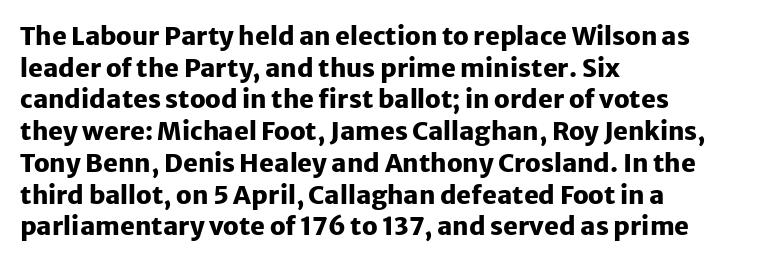
Q: Is the text bold? A: Yes.
Q: Is the text italic (slanted)? A: No, it is upright.
Q: Is the text underlined? A: No.
Q: How is the paragraph aligned? A: Left-aligned.
Q: Is the spacing between letters normal or unusually wide? A: Normal.
Q: Is the spacing between lines tight, normal or loose? A: Normal.
